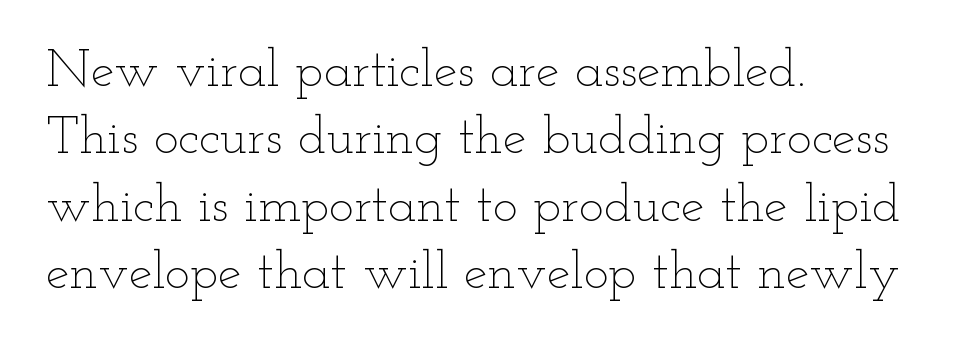
Reading down the block, your eye returns to a fixed left position each line. The passage shown is not bold in any degree. Honestly, the row spacing looks completely unremarkable. The lettering holds an erect, upright posture throughout.
